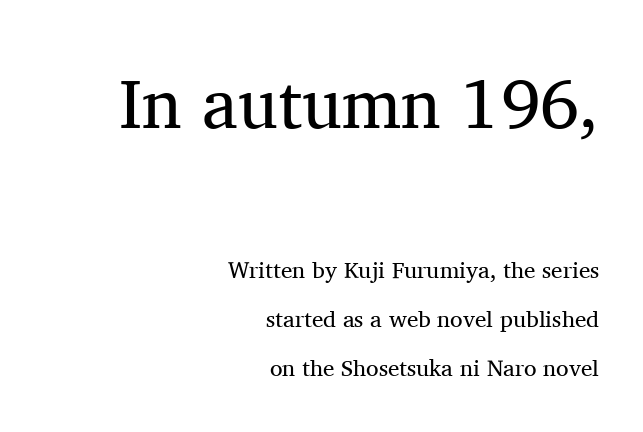
The image shows 70 px regular-weight serif type, upright; set right-aligned, loose line spacing (2.14x), normal letter spacing, not underlined; the first (top) block is 3.04x larger; medium stroke contrast and a medium x-height.
